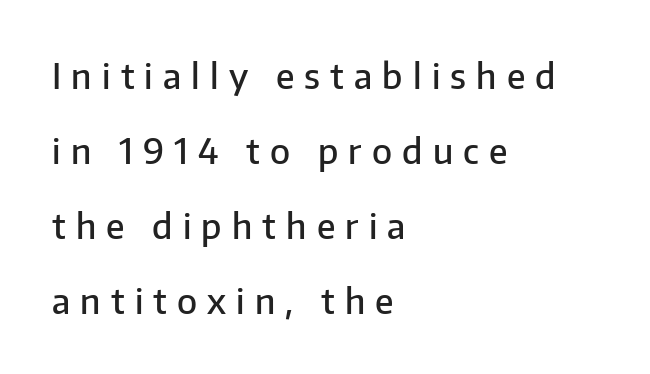
Here the designer chose a conventional face with non-uniform glyph widths. Heft: intermediate — a semibold. This sample uses expanded letter spacing, leaving extra air between glyphs. Descenders hang freely into open space. Font category for this specimen: sans-serif.
